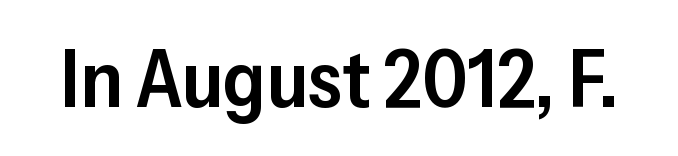
The image shows 80 px semibold sans-serif type, upright; set normal letter spacing, not underlined; low stroke contrast and a medium x-height.
